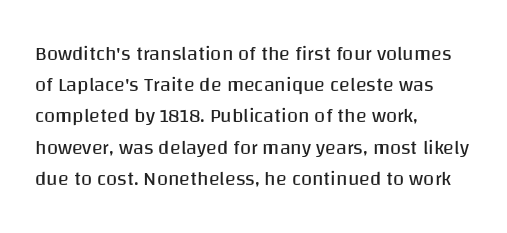
Q: Is the text bold? A: No.
Q: Is the text italic (slanted)? A: No, it is upright.
Q: Is the text underlined? A: No.
Q: How is the paragraph aligned? A: Left-aligned.
Q: Is the spacing between letters normal or unusually wide? A: Normal.
Q: Is the spacing between lines tight, normal or loose? A: Normal.
